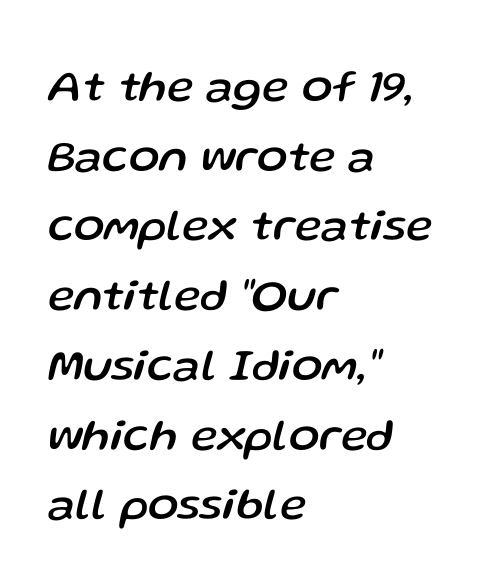
The image shows 45 px text type, italic (leaning right); set left-aligned, normal line spacing (1.55x), normal letter spacing, not underlined; low stroke contrast and a medium x-height.
